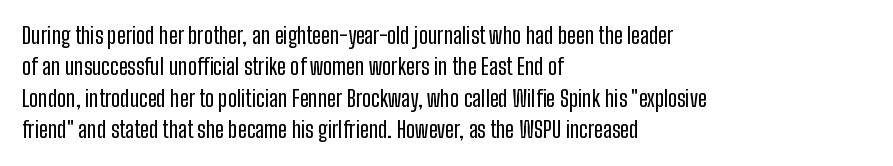
The image shows 22 px text type, upright; set left-aligned, normal line spacing (1.43x), normal letter spacing, not underlined.
